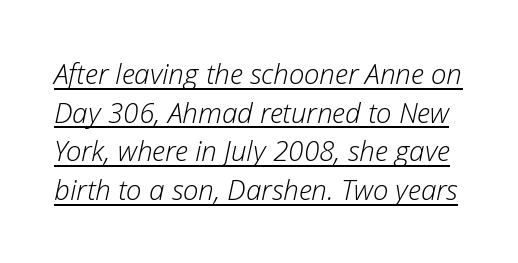
{"italic": "yes", "lean": "right", "slant_degrees": 12, "bold": "no", "weight": "light", "width": "normal", "stroke_contrast": "low", "x_height": "medium", "monospaced": "no", "underline": "yes", "line_spacing": "normal", "line_spacing_ratio": 1.38, "letter_spacing": "normal", "letter_spacing_em": 0.0, "glyph_px": 28}
